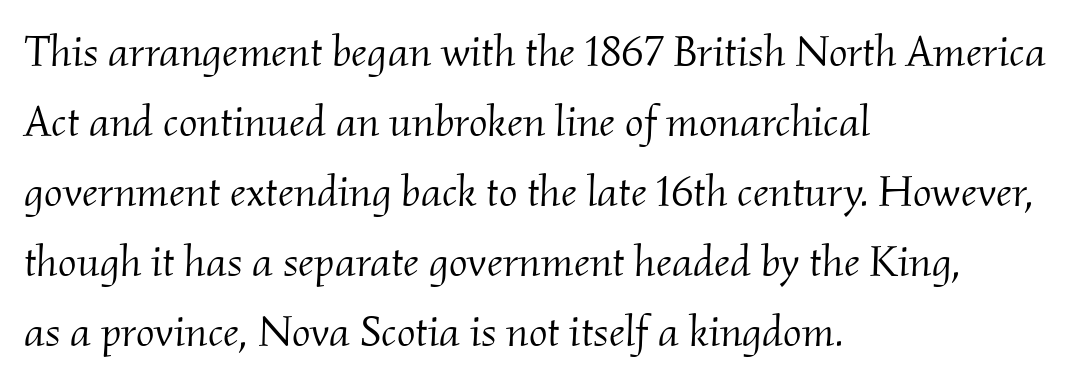
The compositor pushed each line to the left boundary. Look at the tracking — it's just the regular setting, nothing added. Stroke thickness stays within the range of a standard reading face or lighter. You could not count columns in this text — the font is proportionally spaced. This is serif lettering, the kind often seen in printed books. Line spacing here is normal.
